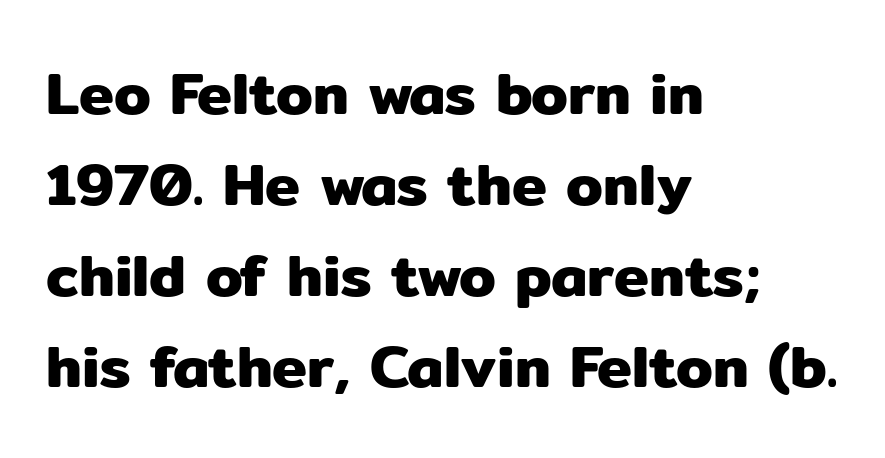
A roman cut, with each character standing at attention. Interline gaps are of average width in this sample. The passage shown has conventional tracking throughout. Does the copy run flush right? No — it runs flush left. Bare-footed words on every line.
